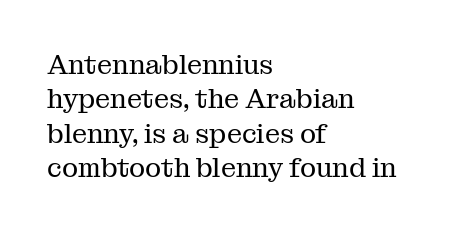
{"italic": "no", "bold": "no", "underline": "no", "align": "left", "line_spacing": "normal", "line_spacing_ratio": 1.27, "letter_spacing": "normal", "letter_spacing_em": 0.0, "glyph_px": 27}
